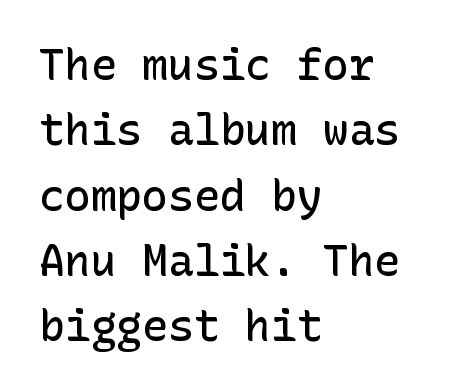
Q: Is the text bold? A: Semi-bold.
Q: Is the text italic (slanted)? A: No, it is upright.
Q: Is the typeface a serif or a sans-serif typeface? A: Sans-serif.
Q: Is the text underlined? A: No.
Q: How is the paragraph aligned? A: Left-aligned.
Q: Is the spacing between letters normal or unusually wide? A: Normal.
Q: Is the spacing between lines tight, normal or loose? A: Normal.
Q: Width (condensed, normal, or wide)? A: Normal.
Q: Stroke contrast? A: Low.
Q: x-height? A: Medium.
